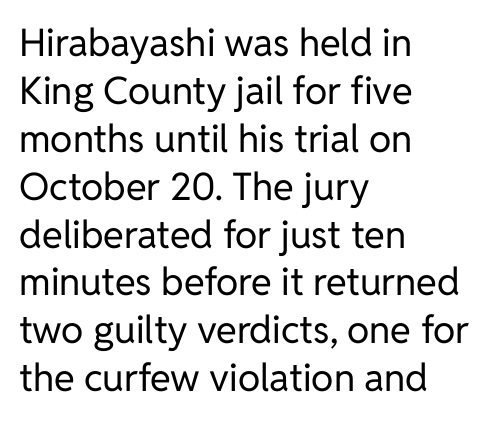
The image shows 38 px regular-weight sans-serif type, upright; set left-aligned, normal line spacing (1.26x), normal letter spacing, not underlined; low stroke contrast and a medium x-height.
